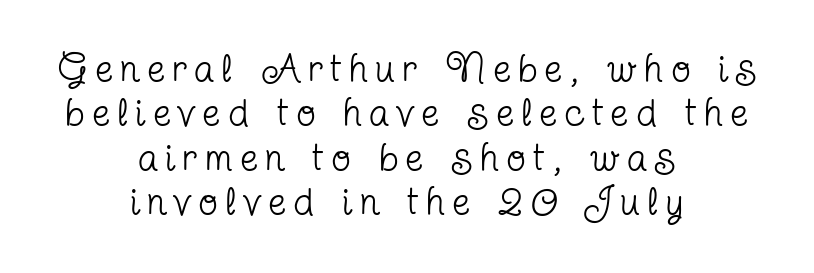
The letters stand straight up with perfectly vertical stems. These glyphs show unthickened strokes, regular width or finer. Look at the bottom of the vertical strokes: they flare into serifs here. Students, note that the glyphs here are deliberately spaced far apart.
